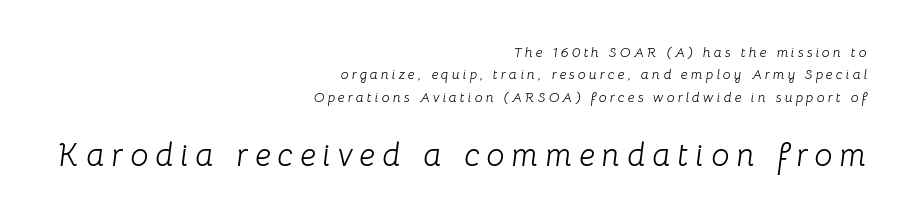
{"italic": "yes", "lean": "right", "slant_degrees": 8, "bold": "no", "weight": "light", "width": "normal", "stroke_contrast": "low", "x_height": "medium", "monospaced": "no", "underline": "no", "align": "right", "line_spacing": "normal", "line_spacing_ratio": 1.59, "letter_spacing": "wide", "letter_spacing_em": 0.22, "larger_block": "second", "size_ratio": 2.29, "glyph_px": 32}
